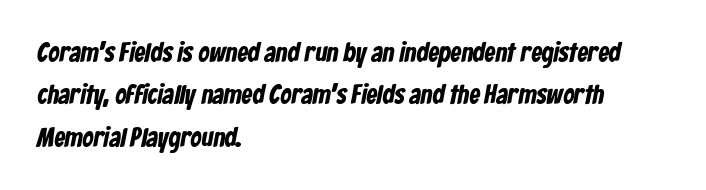
Q: Is the text bold? A: Yes.
Q: Is the text underlined? A: No.
Q: How is the paragraph aligned? A: Left-aligned.
Q: Is the spacing between letters normal or unusually wide? A: Normal.
Q: Is the spacing between lines tight, normal or loose? A: Normal.
